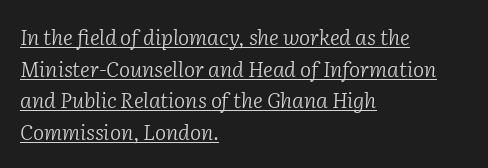
{"italic": "yes", "lean": "right", "slant_degrees": 2, "bold": "no", "underline": "yes", "align": "left", "line_spacing": "normal", "line_spacing_ratio": 1.51, "letter_spacing": "normal", "letter_spacing_em": 0.0, "glyph_px": 21}
